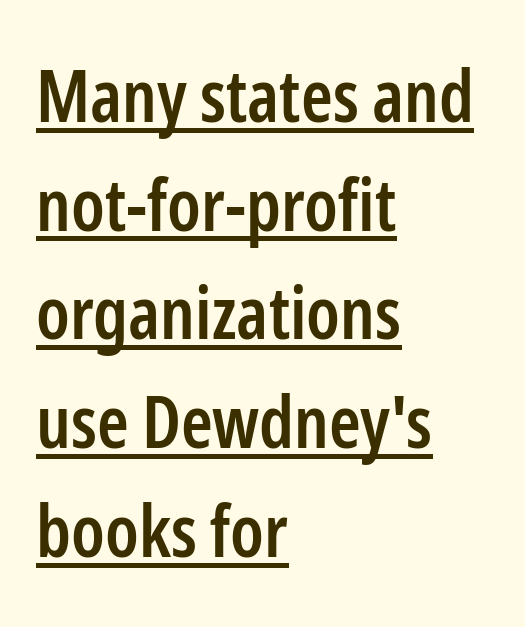
This sample carries an underscore along the baseline area. You could not count columns in this text — the font is proportionally spaced. Caption: semibold face, moderately heavy strokes. Rendered with straight, roman letterforms. If you drew a ruler down the left edge, every line would touch it. The horizontal fit of the characters is conventional and even.
